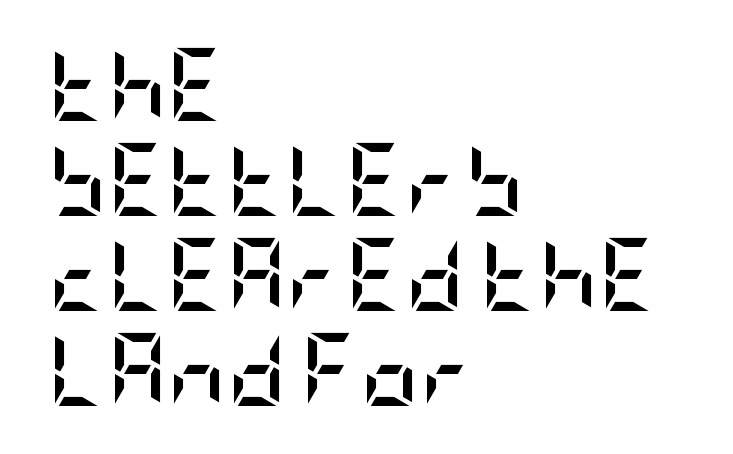
The image shows 73 px semibold, condensed sans-serif type, upright; set left-aligned, normal line spacing (1.3x), normal letter spacing, not underlined; low stroke contrast and a large x-height.
